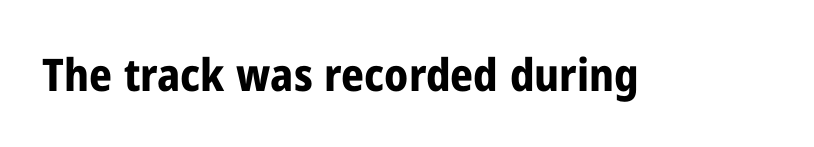
Think of a printed novel: that variable character pitch is what you see here. Quick note: underline off. Are there feet on the stems? There aren't — it's a sans. In terms of letterspacing, this is plain default setting.
